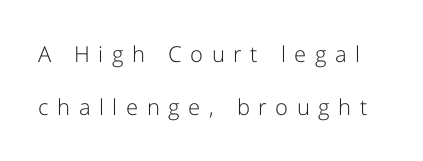
The image shows 22 px text type, upright; set loose line spacing (2.41x), unusually wide letter spacing (+0.39 em), not underlined.
